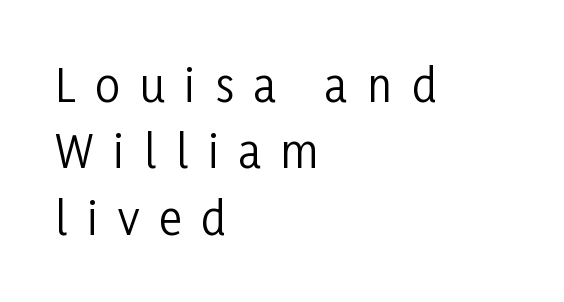
Compared with a typical body face, this is equally light or lighter still. Teacher's note: observe the even left margin — that is flush-left alignment. Regarding leading, the lines here are spaced in the standard way. These lines are rendered in a variable-pitch font.
